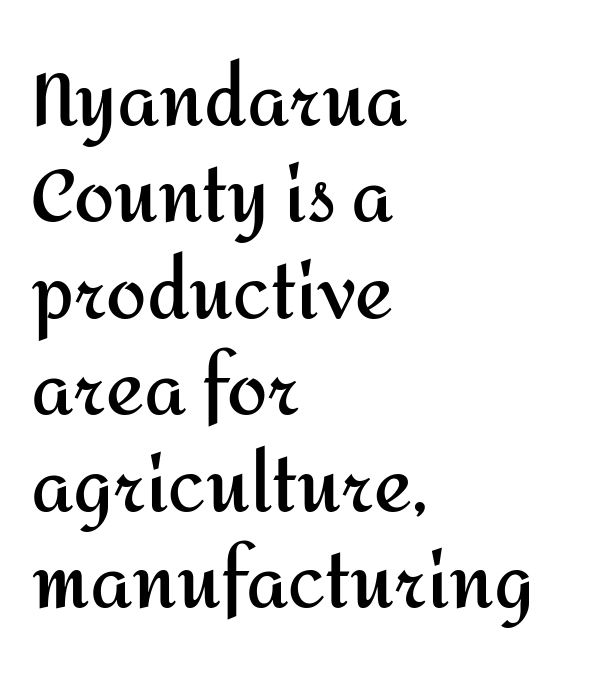
Q: Is the text bold? A: Yes.
Q: Is the text italic (slanted)? A: No, it is upright.
Q: Is the typeface a serif or a sans-serif typeface? A: Sans-serif.
Q: Is the text underlined? A: No.
Q: How is the paragraph aligned? A: Left-aligned.
Q: Is the spacing between letters normal or unusually wide? A: Normal.
Q: Is the spacing between lines tight, normal or loose? A: Normal.
Q: Width (condensed, normal, or wide)? A: Normal.
Q: Stroke contrast? A: Medium.
Q: x-height? A: Medium.
Q: Monospaced? A: No.
